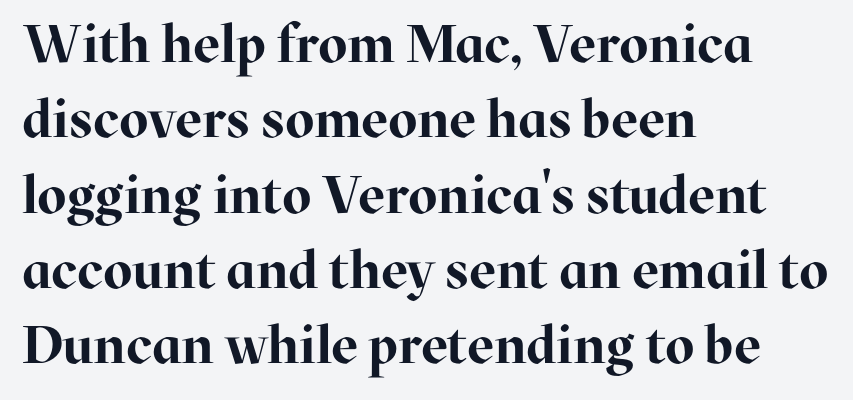
{"serif": "yes", "italic": "no", "bold": "yes", "weight": "bold", "width": "normal", "stroke_contrast": "high", "x_height": "medium", "monospaced": "no", "underline": "no", "align": "left", "line_spacing": "normal", "line_spacing_ratio": 1.42, "letter_spacing": "normal", "letter_spacing_em": 0.0, "glyph_px": 53}
